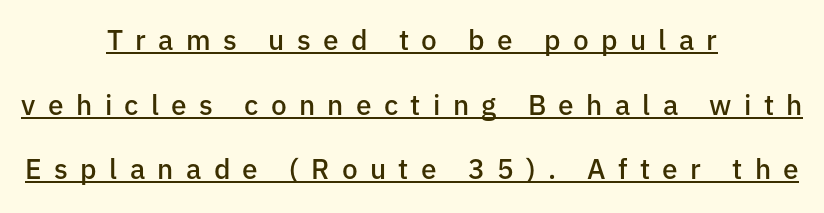
Between one letter and the next there's a generous, obvious gap. Is this a fixed-width face? No — the glyphs have proportional, varying widths. The vertical gap from one line to the next is large. The type sits square on the baseline with zero lean. I'd call this a sans setting — the letters go barefoot. Is the type bold? Partly — it's a semibold, heavier than regular but not fully bold.
